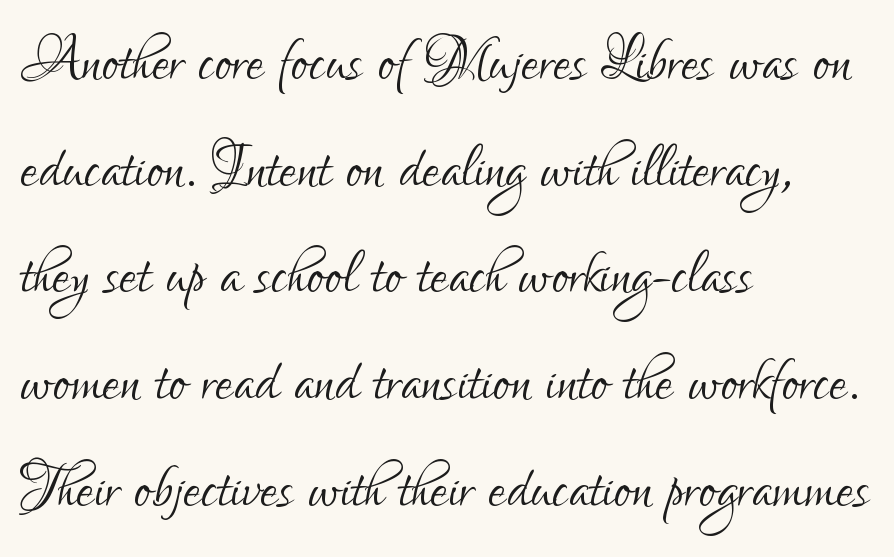
The image shows 79 px light, condensed sans-serif type; set left-aligned, normal line spacing (1.35x), normal letter spacing, not underlined; low stroke contrast and a small x-height.
